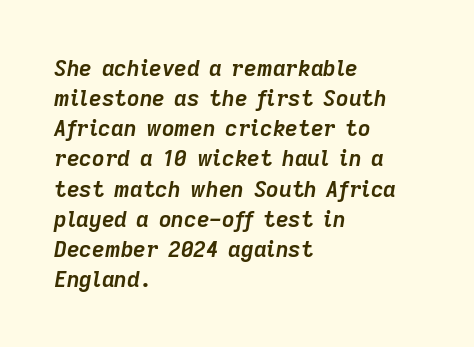
The image shows 22 px bold type, italic (leaning right); set left-aligned, normal line spacing (1.37x), normal letter spacing, not underlined.
